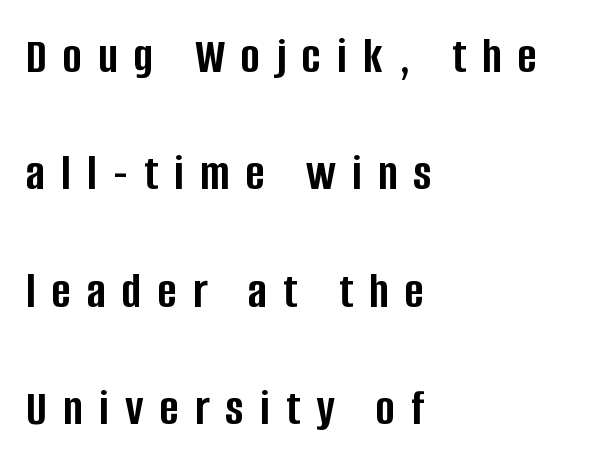
Q: Is the text bold? A: Yes.
Q: Is the text italic (slanted)? A: No, it is upright.
Q: Is the typeface a serif or a sans-serif typeface? A: Sans-serif.
Q: Is the text underlined? A: No.
Q: How is the paragraph aligned? A: Left-aligned.
Q: Is the spacing between letters normal or unusually wide? A: Unusually wide.
Q: Is the spacing between lines tight, normal or loose? A: Loose.
Q: Width (condensed, normal, or wide)? A: Condensed.
Q: Stroke contrast? A: Low.
Q: x-height? A: Large.
Q: Monospaced? A: No.
